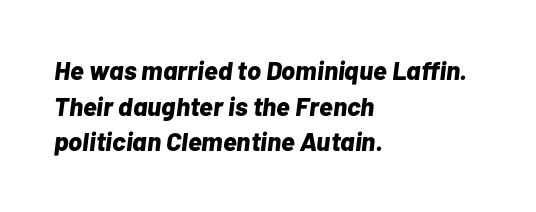
{"italic": "yes", "lean": "right", "slant_degrees": 7, "bold": "yes", "underline": "no", "align": "left", "line_spacing": "normal", "line_spacing_ratio": 1.37, "letter_spacing": "normal", "letter_spacing_em": 0.0, "glyph_px": 26}
